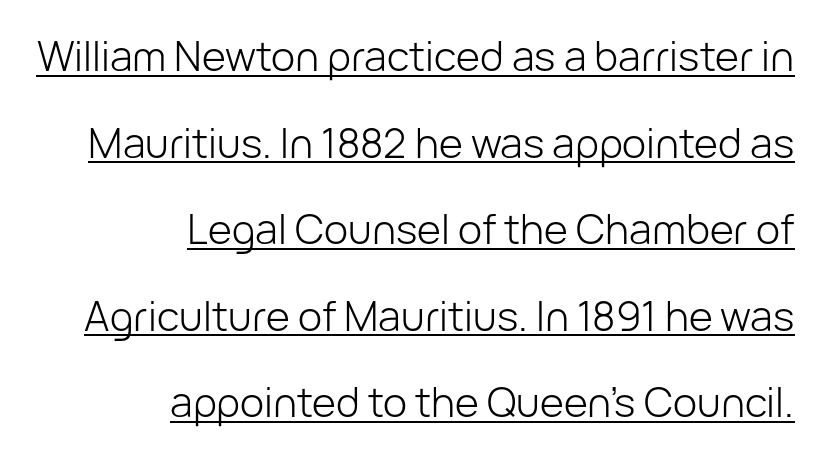
Is this a heavy cut? Hardly; it is regular or lighter. Is the block centered? No — it sits flush against the right margin. Vertical strokes here are truly vertical. A baseline rule has been typeset under these characters.
